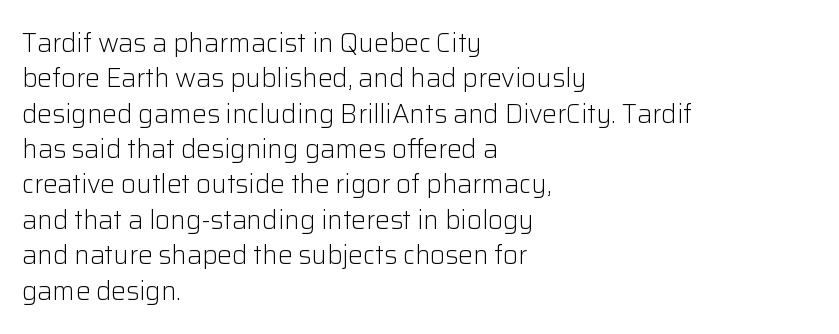
Q: Is the text bold? A: No.
Q: Is the text italic (slanted)? A: No, it is upright.
Q: Is the text underlined? A: No.
Q: How is the paragraph aligned? A: Left-aligned.
Q: Is the spacing between letters normal or unusually wide? A: Normal.
Q: Is the spacing between lines tight, normal or loose? A: Normal.
